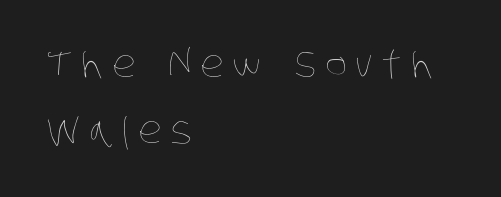
Q: Is the text bold? A: No.
Q: Is the text underlined? A: No.
Q: How is the paragraph aligned? A: Left-aligned.
Q: Is the spacing between letters normal or unusually wide? A: Unusually wide.
Q: Width (condensed, normal, or wide)? A: Condensed.
Q: Stroke contrast? A: Low.
Q: x-height? A: Large.
Q: Monospaced? A: No.
